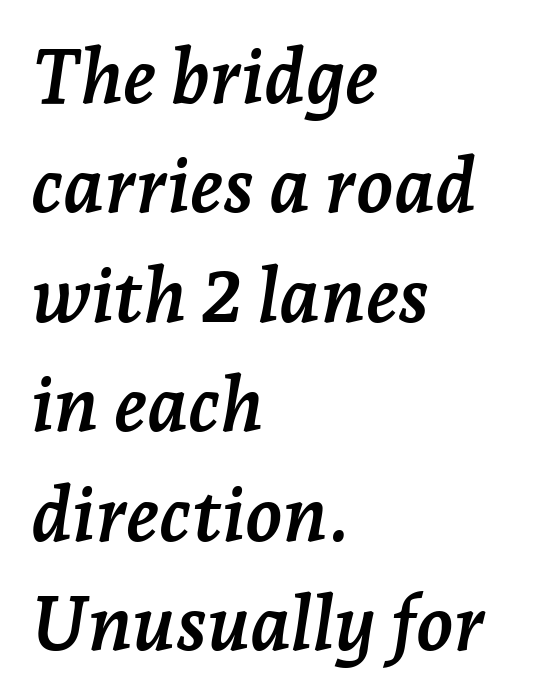
Q: Is the text bold? A: Yes.
Q: Is the text italic (slanted)? A: Yes, it leans right by about 7 degrees.
Q: Is the typeface a serif or a sans-serif typeface? A: Serif.
Q: Is the text underlined? A: No.
Q: How is the paragraph aligned? A: Left-aligned.
Q: Is the spacing between letters normal or unusually wide? A: Normal.
Q: Is the spacing between lines tight, normal or loose? A: Normal.
Q: Width (condensed, normal, or wide)? A: Normal.
Q: Stroke contrast? A: Low.
Q: x-height? A: Medium.
Q: Monospaced? A: No.
